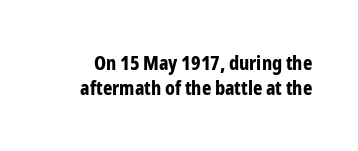
Q: Is the text bold? A: Yes.
Q: Is the text italic (slanted)? A: No, it is upright.
Q: Is the text underlined? A: No.
Q: Is the spacing between letters normal or unusually wide? A: Normal.
